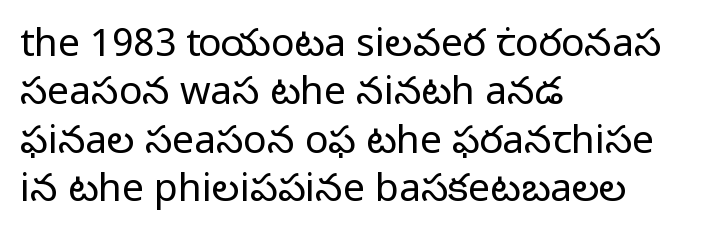
Q: Is the text bold? A: No.
Q: Is the text italic (slanted)? A: No, it is upright.
Q: Is the typeface a serif or a sans-serif typeface? A: Sans-serif.
Q: Is the text underlined? A: No.
Q: How is the paragraph aligned? A: Left-aligned.
Q: Is the spacing between letters normal or unusually wide? A: Normal.
Q: Width (condensed, normal, or wide)? A: Normal.
Q: Stroke contrast? A: Low.
Q: x-height? A: Medium.
Q: Monospaced? A: No.
